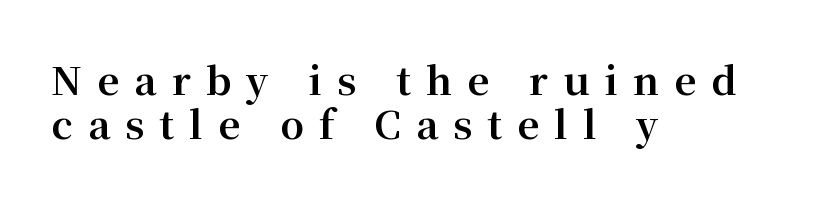
The image shows 38 px bold serif type, upright; set left-aligned, tight line spacing (1.15x), unusually wide letter spacing (+0.4 em), not underlined; medium stroke contrast and a medium x-height.
